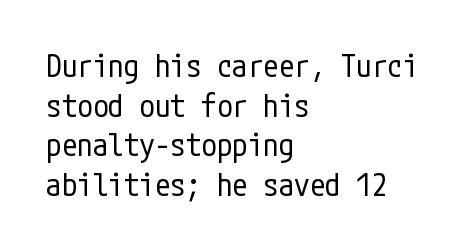
The image shows 31 px regular-weight, condensed sans-serif type, upright; set left-aligned, normal line spacing (1.28x), normal letter spacing, not underlined; low stroke contrast and a medium x-height.
